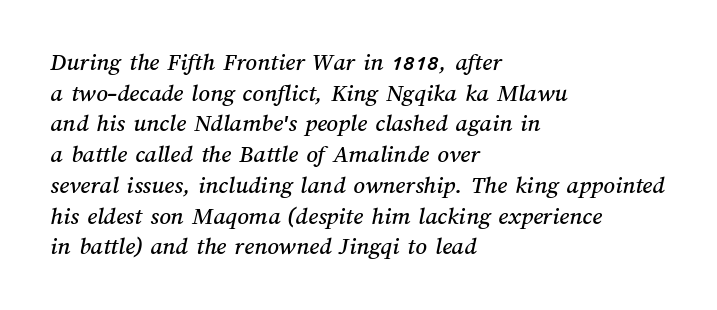
Q: Is the text underlined? A: No.
Q: How is the paragraph aligned? A: Left-aligned.
Q: Is the spacing between letters normal or unusually wide? A: Normal.
